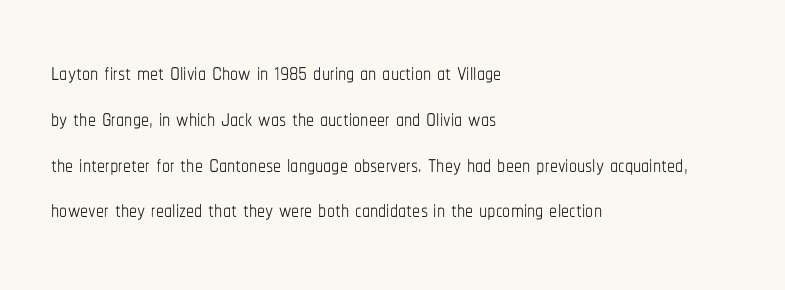
Q: Is the text bold? A: No.
Q: Is the text italic (slanted)? A: No, it is upright.
Q: Is the text underlined? A: No.
Q: How is the paragraph aligned? A: Left-aligned.
Q: Is the spacing between letters normal or unusually wide? A: Normal.
Q: Is the spacing between lines tight, normal or loose? A: Normal.
Q: Width (condensed, normal, or wide)? A: Condensed.
Q: Stroke contrast? A: Low.
Q: x-height? A: Medium.
Q: Monospaced? A: No.
